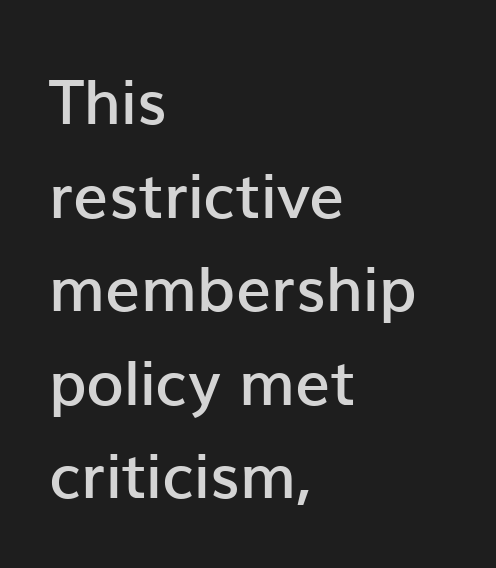
{"serif": "no", "italic": "no", "bold": "semi", "weight": "semibold", "width": "normal", "stroke_contrast": "low", "x_height": "medium", "monospaced": "no", "underline": "no", "align": "left", "line_spacing": "normal", "line_spacing_ratio": 1.51, "letter_spacing": "normal", "letter_spacing_em": 0.0, "glyph_px": 62}
